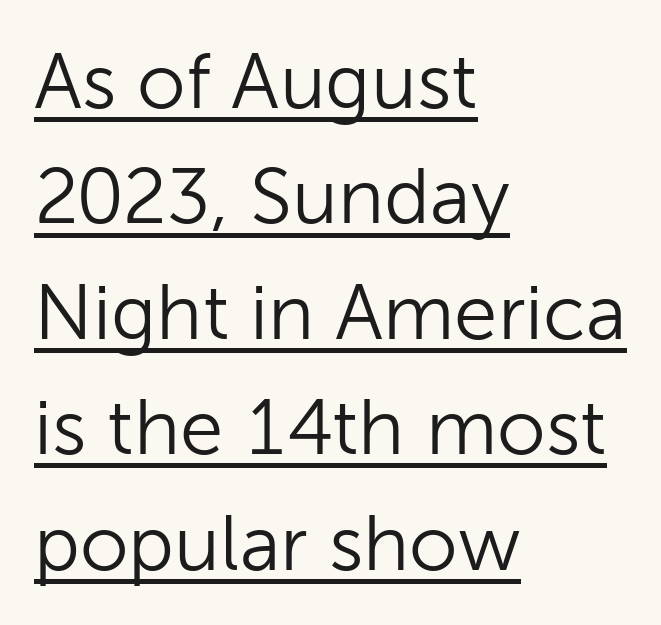
Leading matches the norm, producing a regular column. The cut favours lightness, reaching ordinary text weight at its darkest. Think of a printed novel: that variable character pitch is what you see here. Stroke terminals: plain, sans-serif.
